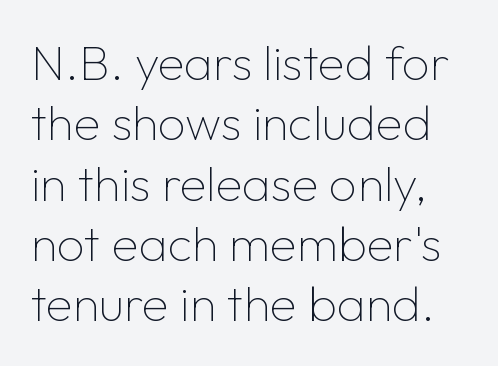
Q: Is the text bold? A: No.
Q: Is the text italic (slanted)? A: No, it is upright.
Q: Is the typeface a serif or a sans-serif typeface? A: Sans-serif.
Q: Is the text underlined? A: No.
Q: Is the spacing between letters normal or unusually wide? A: Normal.
Q: Width (condensed, normal, or wide)? A: Normal.
Q: Stroke contrast? A: Low.
Q: x-height? A: Medium.
Q: Monospaced? A: No.
